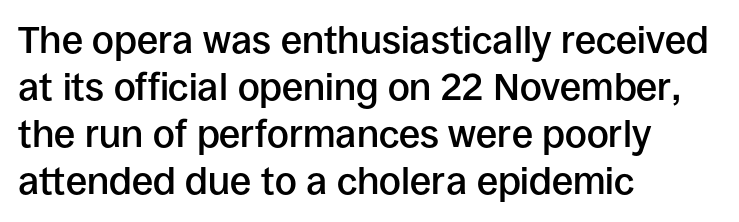
The image shows 38 px semibold sans-serif type, upright; set left-aligned, line spacing 1.24x, normal letter spacing, not underlined; low stroke contrast and a large x-height.
